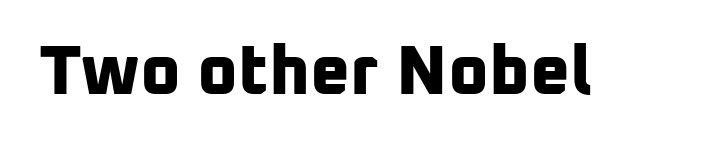
The image shows 69 px bold sans-serif type; set normal letter spacing, not underlined; low stroke contrast and a medium x-height.
